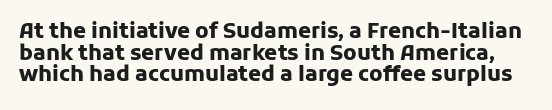
The image shows 21 px bold type, upright; set tight line spacing (1.03x), normal letter spacing, not underlined.
